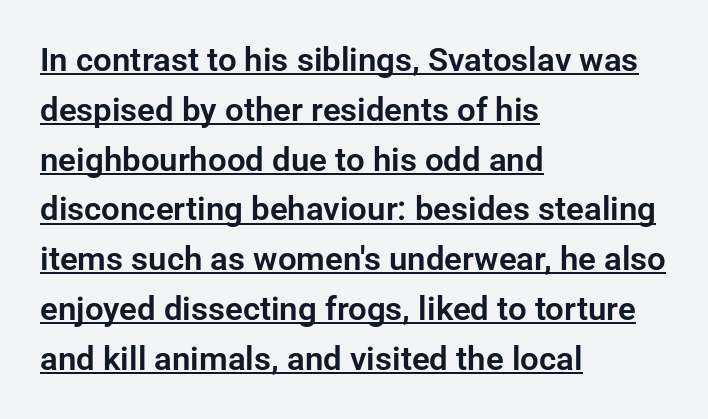
Is this a fixed-width face? No — the glyphs have proportional, varying widths. The glyphs are accompanied by a horizontal stroke just below them. Each new line begins a customary step beneath the previous one. The letters sit at their default tracking, neither squeezed nor spread.
